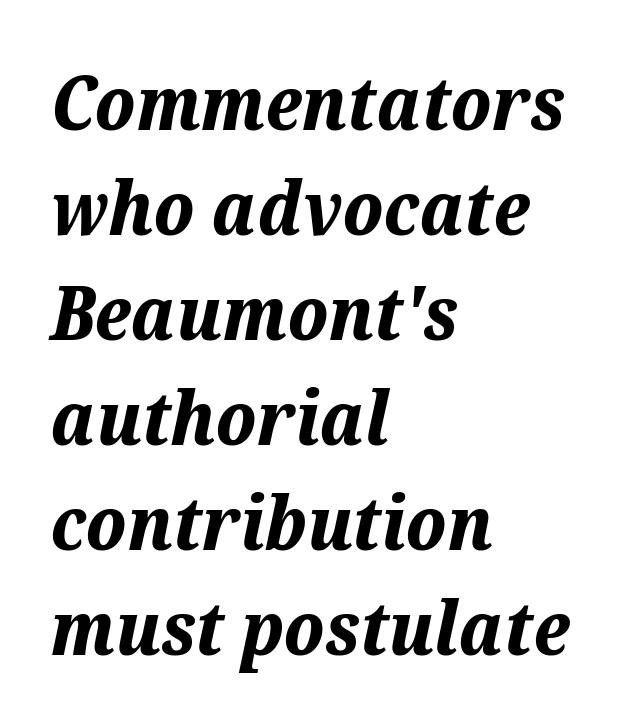
The image shows 74 px bold type, italic (leaning right); set left-aligned, normal line spacing (1.42x), normal letter spacing, not underlined; medium stroke contrast and a medium x-height.
